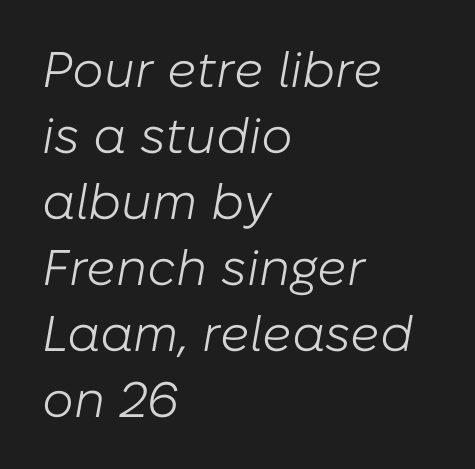
{"italic": "yes", "lean": "right", "slant_degrees": 10, "bold": "no", "weight": "light", "width": "normal", "stroke_contrast": "low", "x_height": "medium", "monospaced": "no", "underline": "no", "align": "left", "line_spacing": "normal", "line_spacing_ratio": 1.32, "letter_spacing": "normal", "letter_spacing_em": 0.0, "glyph_px": 50}
